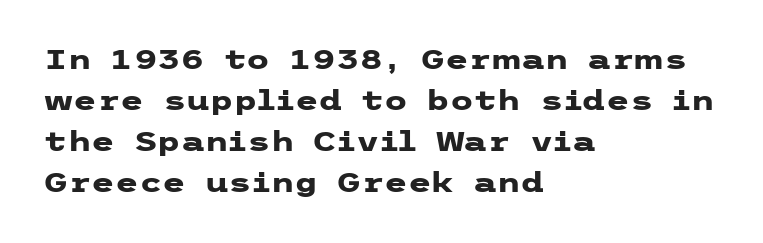
Line beginnings align vertically; line endings do not. Between one letter and the next there's only the usual sliver of space. Notice how descenders clear the ascenders below comfortably — that's standard leading. Does the lettering tilt? It doesn't — this is upright. Letters rest on an invisible, unmarked baseline.
